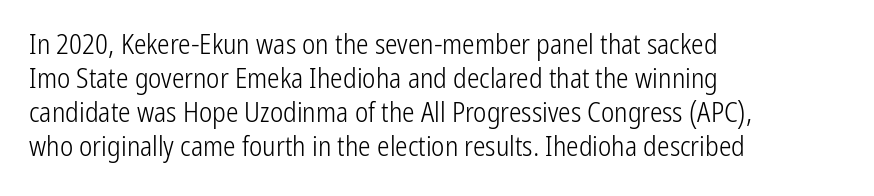
{"serif": "no", "italic": "no", "bold": "no", "weight": "light", "width": "condensed", "stroke_contrast": "low", "x_height": "medium", "monospaced": "no", "underline": "no", "align": "left", "line_spacing_ratio": 1.21, "letter_spacing": "normal", "letter_spacing_em": 0.0, "glyph_px": 28}
